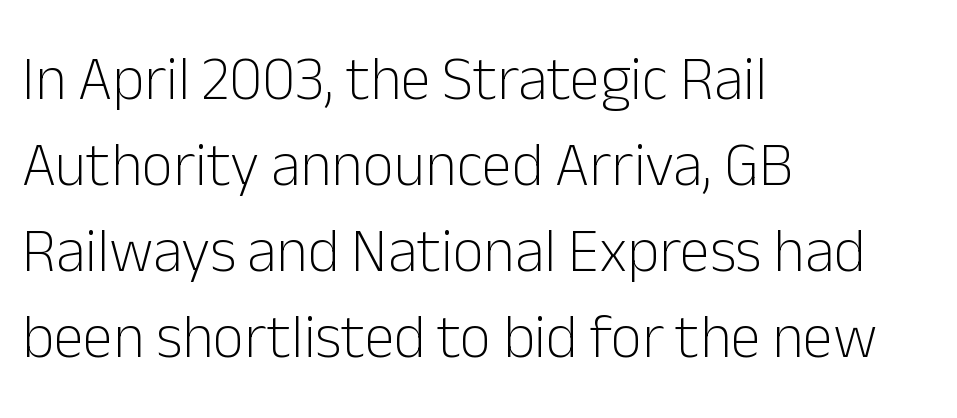
Q: Is the text bold? A: No.
Q: Is the text italic (slanted)? A: No, it is upright.
Q: Is the typeface a serif or a sans-serif typeface? A: Sans-serif.
Q: Is the text underlined? A: No.
Q: How is the paragraph aligned? A: Left-aligned.
Q: Is the spacing between letters normal or unusually wide? A: Normal.
Q: Is the spacing between lines tight, normal or loose? A: Normal.
Q: Width (condensed, normal, or wide)? A: Normal.
Q: Stroke contrast? A: Low.
Q: x-height? A: Medium.
Q: Monospaced? A: No.
